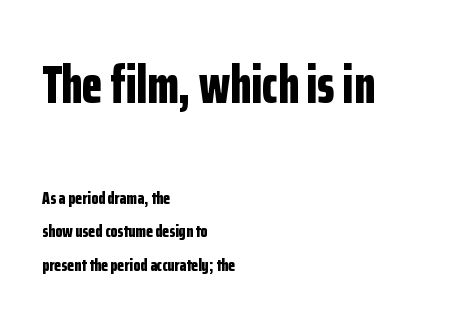
Q: Is the text bold? A: Yes.
Q: Is the text italic (slanted)? A: No, it is upright.
Q: Is the typeface a serif or a sans-serif typeface? A: Sans-serif.
Q: Is the text underlined? A: No.
Q: How is the paragraph aligned? A: Left-aligned.
Q: Is the spacing between letters normal or unusually wide? A: Normal.
Q: Which block of text is set in a larger size, the first (top) or the second (bottom)? A: The first (top) one.
Q: Width (condensed, normal, or wide)? A: Condensed.
Q: Stroke contrast? A: Low.
Q: x-height? A: Medium.
Q: Monospaced? A: No.
